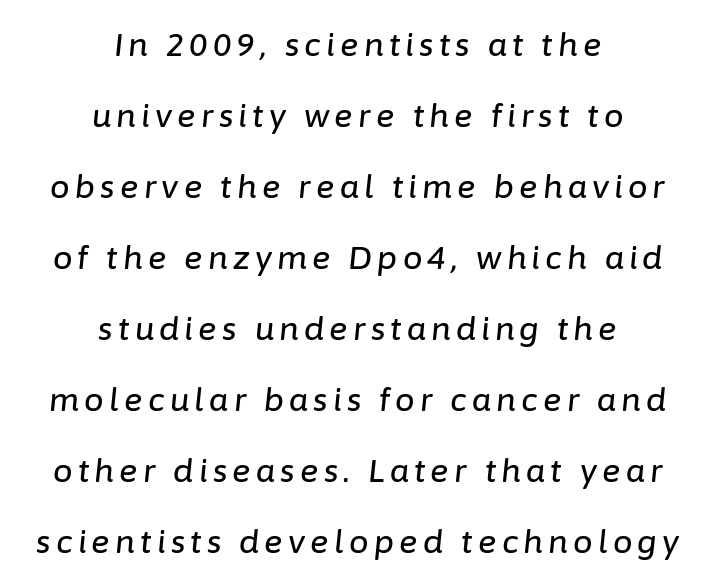
{"italic": "yes", "lean": "right", "slant_degrees": 6, "width": "normal", "stroke_contrast": "low", "x_height": "medium", "monospaced": "no", "underline": "no", "align": "center", "line_spacing": "loose", "line_spacing_ratio": 2.29, "glyph_px": 31}
